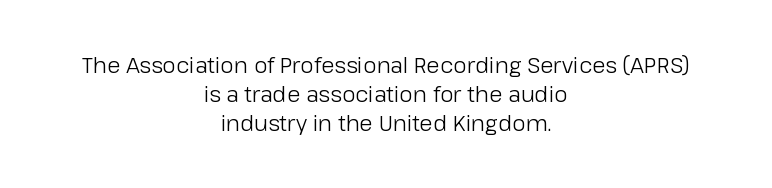
Q: Is the text bold? A: No.
Q: Is the text italic (slanted)? A: No, it is upright.
Q: Is the text underlined? A: No.
Q: How is the paragraph aligned? A: Centered.
Q: Is the spacing between letters normal or unusually wide? A: Normal.
Q: Is the spacing between lines tight, normal or loose? A: Normal.
